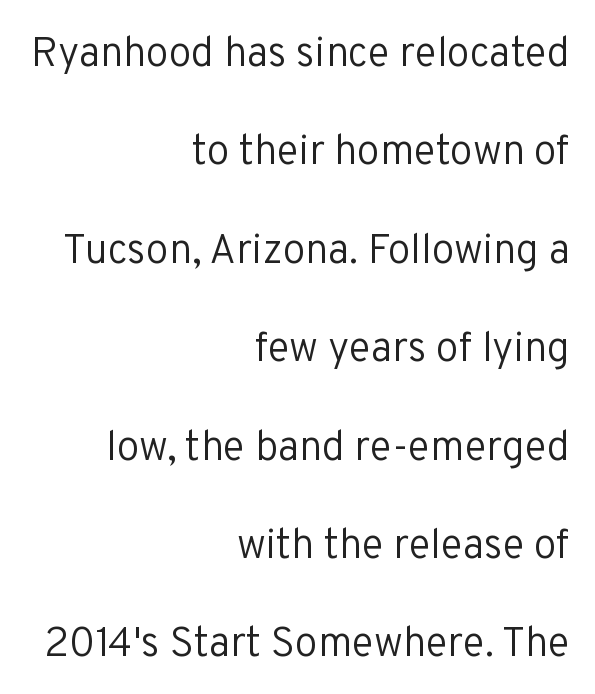
{"serif": "no", "italic": "no", "bold": "no", "weight": "regular", "width": "normal", "stroke_contrast": "low", "x_height": "medium", "monospaced": "no", "underline": "no", "align": "right", "line_spacing": "loose", "line_spacing_ratio": 2.4, "letter_spacing": "normal", "letter_spacing_em": 0.0, "glyph_px": 41}
